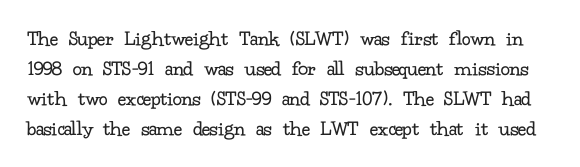
Q: Is the text bold? A: No.
Q: Is the text italic (slanted)? A: No, it is upright.
Q: Is the text underlined? A: No.
Q: Is the spacing between letters normal or unusually wide? A: Normal.
Q: Is the spacing between lines tight, normal or loose? A: Normal.
